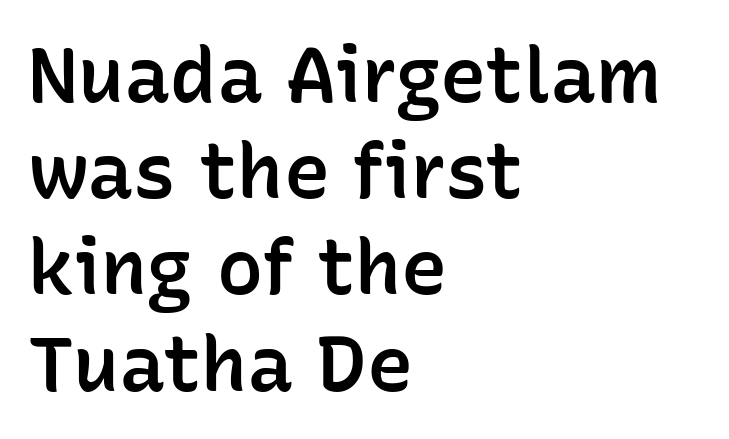
The image shows 77 px semibold sans-serif type, upright; set left-aligned, normal line spacing (1.25x), normal letter spacing, not underlined; low stroke contrast and a medium x-height.
